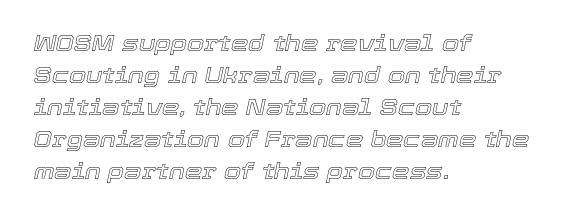
Q: Is the text italic (slanted)? A: Yes, it leans right by about 12 degrees.
Q: Is the text underlined? A: No.
Q: How is the paragraph aligned? A: Left-aligned.
Q: Is the spacing between letters normal or unusually wide? A: Normal.
Q: Is the spacing between lines tight, normal or loose? A: Normal.
